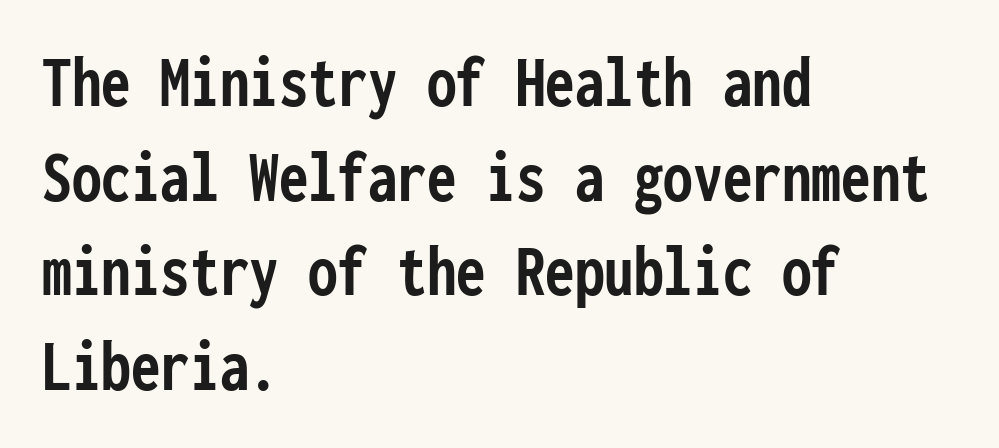
Q: Is the text bold? A: Yes.
Q: Is the text italic (slanted)? A: No, it is upright.
Q: Is the typeface a serif or a sans-serif typeface? A: Sans-serif.
Q: Is the text underlined? A: No.
Q: How is the paragraph aligned? A: Left-aligned.
Q: Is the spacing between letters normal or unusually wide? A: Normal.
Q: Is the spacing between lines tight, normal or loose? A: Normal.
Q: Width (condensed, normal, or wide)? A: Condensed.
Q: Stroke contrast? A: Low.
Q: x-height? A: Medium.
Q: Monospaced? A: Yes.
